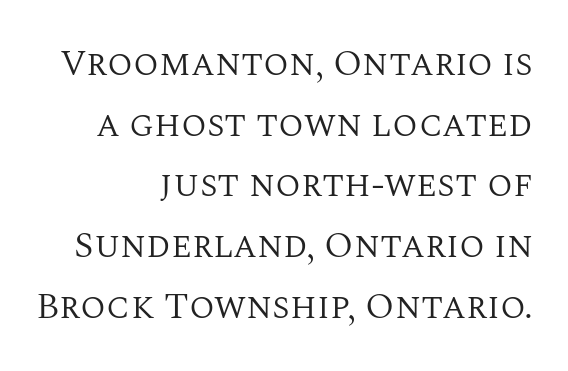
The image shows 37 px regular-weight serif type, upright; set right-aligned, normal line spacing (1.64x), normal letter spacing, not underlined; medium stroke contrast and a large x-height.
